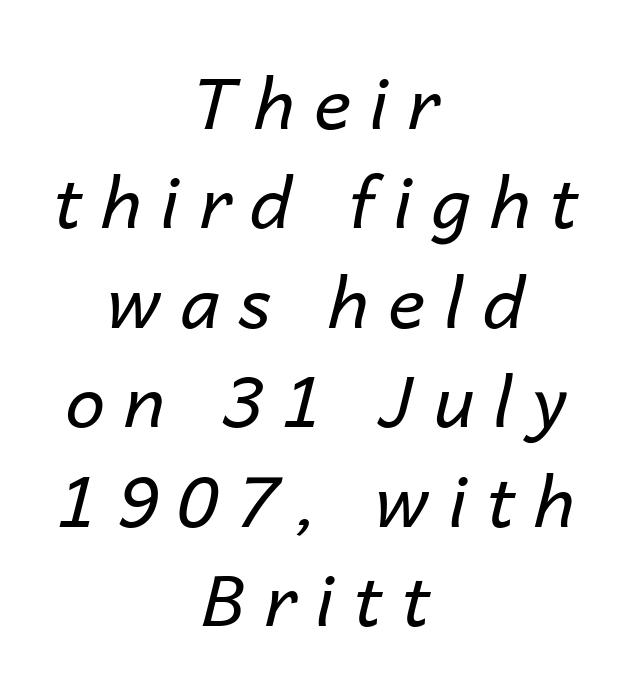
{"italic": "yes", "lean": "right", "slant_degrees": 14, "bold": "no", "weight": "regular", "width": "normal", "stroke_contrast": "low", "x_height": "medium", "monospaced": "no", "underline": "no", "align": "center", "line_spacing": "normal", "line_spacing_ratio": 1.4, "letter_spacing": "wide", "letter_spacing_em": 0.27, "glyph_px": 71}
